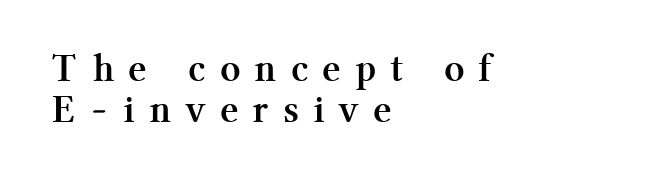
Each letter keeps its own natural width here, so spacing adapts to shape. Heavy, bold letterforms. The rendering inserts visible extra space after every character. Honestly, there is no underline to notice here at all. Baseline-to-baseline distance is barely more than the letter height. Ordinary non-slanted type is in use.
